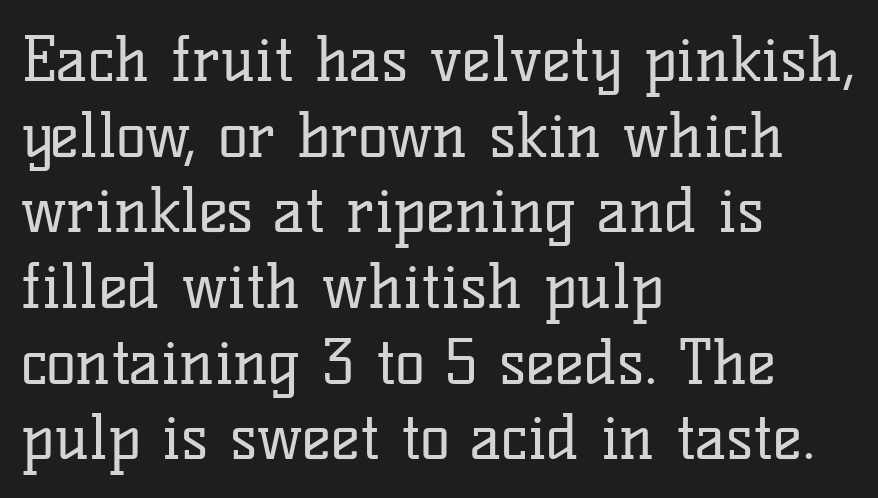
Q: Is the text bold? A: No.
Q: Is the text italic (slanted)? A: No, it is upright.
Q: Is the typeface a serif or a sans-serif typeface? A: Serif.
Q: Is the text underlined? A: No.
Q: How is the paragraph aligned? A: Left-aligned.
Q: Is the spacing between letters normal or unusually wide? A: Normal.
Q: Width (condensed, normal, or wide)? A: Normal.
Q: Stroke contrast? A: Low.
Q: x-height? A: Medium.
Q: Monospaced? A: No.
